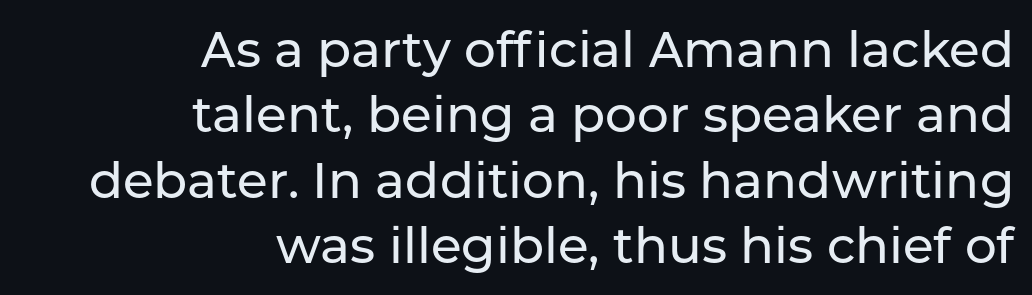
The image shows 50 px sans-serif type, upright; set right-aligned, normal line spacing (1.31x), normal letter spacing, not underlined; low stroke contrast and a medium x-height.
